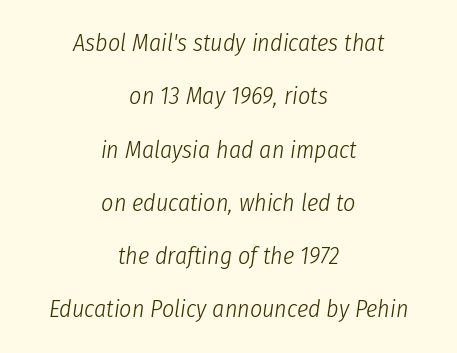
{"italic": "yes", "lean": "right", "slant_degrees": 8, "bold": "no", "underline": "no", "align": "center", "line_spacing": "loose", "line_spacing_ratio": 2.22, "letter_spacing": "normal", "letter_spacing_em": 0.0, "glyph_px": 24}
